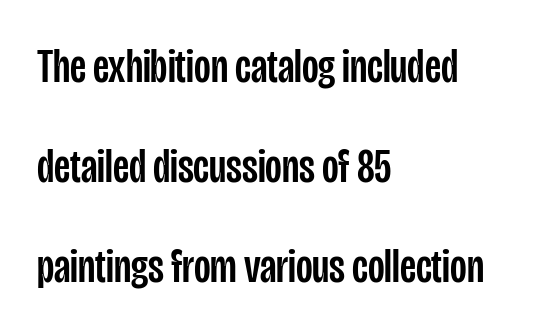
Posture: vertical. Underlining? Definitely not there. Do the characters align in a grid? No, the font is proportional. Is the block centered? No — it sits flush against the left margin.
